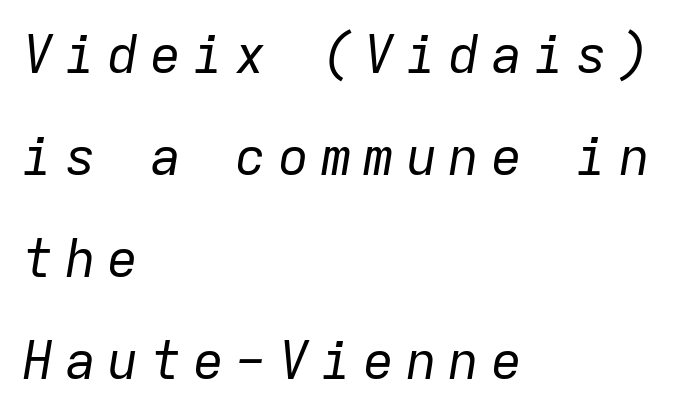
{"italic": "yes", "lean": "right", "slant_degrees": 9, "bold": "no", "weight": "regular", "width": "normal", "stroke_contrast": "low", "x_height": "medium", "monospaced": "yes", "underline": "no", "align": "left", "line_spacing": "loose", "line_spacing_ratio": 1.96, "letter_spacing": "wide", "letter_spacing_em": 0.22, "glyph_px": 52}
